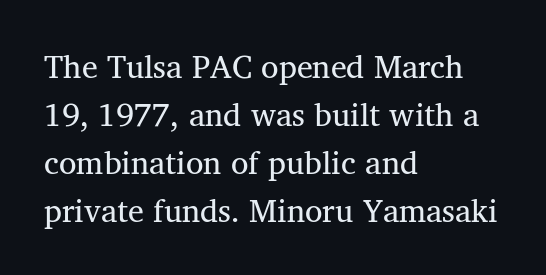
Check the space under the baseline: it is left empty. Is there any slant? The stems are plumb. If you measured baseline to baseline, you'd find a middling distance. Layout note: lines flush left. The text was rendered using a seriffed face with decorative stroke endings.
